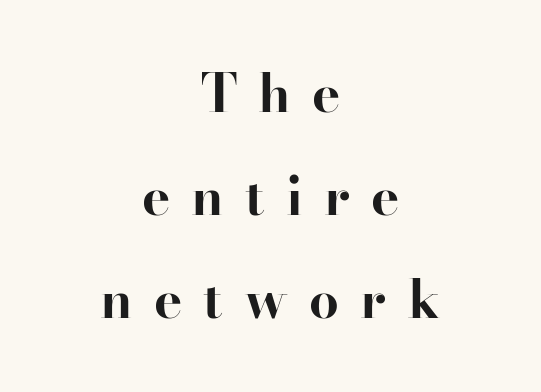
{"serif": "yes", "italic": "no", "bold": "yes", "weight": "bold", "width": "normal", "stroke_contrast": "high", "x_height": "small", "monospaced": "no", "underline": "no", "align": "center", "line_spacing": "loose", "line_spacing_ratio": 1.94, "letter_spacing": "wide", "letter_spacing_em": 0.4, "glyph_px": 53}
